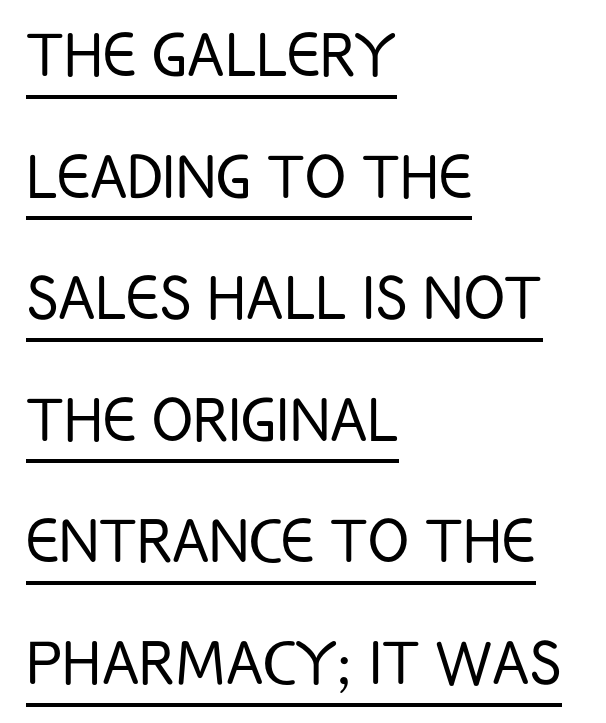
Q: Is the text bold? A: No.
Q: Is the text italic (slanted)? A: No, it is upright.
Q: Is the typeface a serif or a sans-serif typeface? A: Sans-serif.
Q: Is the text underlined? A: Yes.
Q: How is the paragraph aligned? A: Left-aligned.
Q: Is the spacing between letters normal or unusually wide? A: Normal.
Q: Is the spacing between lines tight, normal or loose? A: Normal.
Q: Width (condensed, normal, or wide)? A: Condensed.
Q: Stroke contrast? A: Low.
Q: x-height? A: Large.
Q: Monospaced? A: No.
